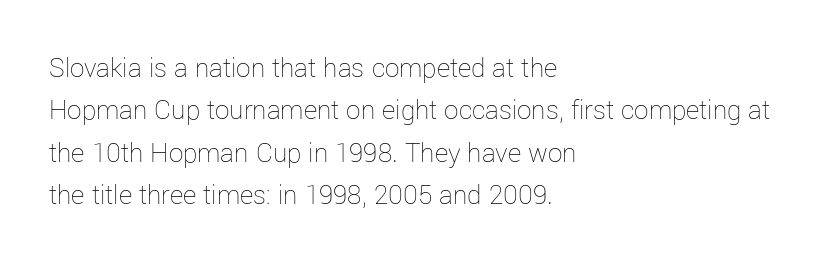
Heaviness? Minimal to ordinary, like unemphasized prose. Vertically, the passage feels balanced, rows spaced as you'd expect. The area under the type is left untouched. Reading down the block, your eye returns to a fixed left position each line. Tracking value appears to be zero — textbook default spacing. The letters advance in unequal steps, a hallmark of proportional type.
